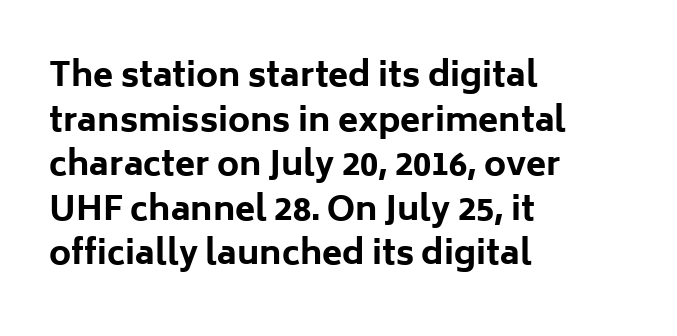
Q: Is the text bold? A: Yes.
Q: Is the text italic (slanted)? A: No, it is upright.
Q: Is the typeface a serif or a sans-serif typeface? A: Sans-serif.
Q: Is the text underlined? A: No.
Q: How is the paragraph aligned? A: Left-aligned.
Q: Is the spacing between letters normal or unusually wide? A: Normal.
Q: Is the spacing between lines tight, normal or loose? A: Normal.
Q: Width (condensed, normal, or wide)? A: Normal.
Q: Stroke contrast? A: Low.
Q: x-height? A: Medium.
Q: Monospaced? A: No.
